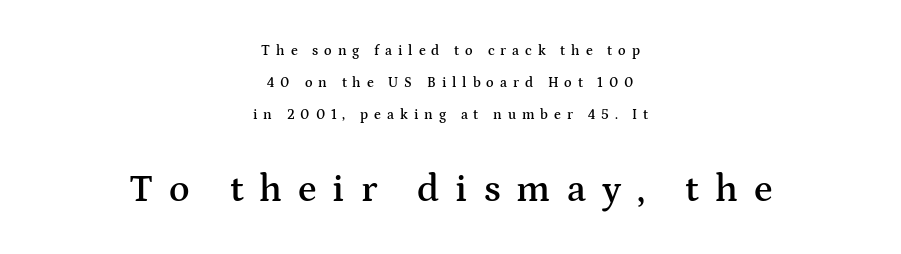
{"serif": "yes", "italic": "no", "bold": "semi", "weight": "semibold", "width": "wide", "stroke_contrast": "medium", "x_height": "medium", "monospaced": "no", "underline": "no", "align": "center", "line_spacing": "loose", "line_spacing_ratio": 2.27, "letter_spacing": "wide", "letter_spacing_em": 0.42, "larger_block": "second", "size_ratio": 2.71, "glyph_px": 38}
